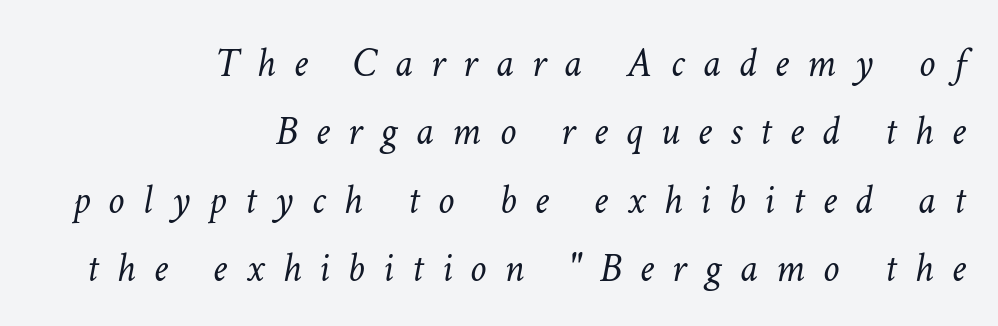
Q: Is the text bold? A: No.
Q: Is the text italic (slanted)? A: Yes, it leans right by about 11 degrees.
Q: Is the text underlined? A: No.
Q: How is the paragraph aligned? A: Right-aligned.
Q: Is the spacing between letters normal or unusually wide? A: Unusually wide.
Q: Is the spacing between lines tight, normal or loose? A: Normal.
Q: Width (condensed, normal, or wide)? A: Normal.
Q: Stroke contrast? A: Low.
Q: x-height? A: Medium.
Q: Monospaced? A: No.
